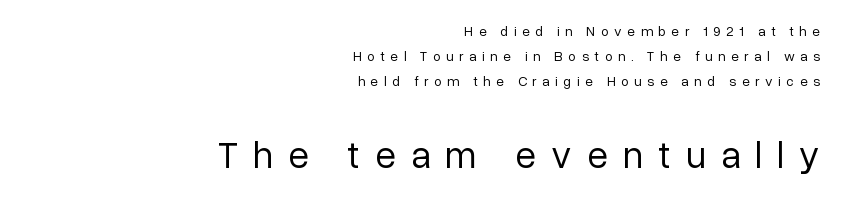
The image shows 38 px regular-weight sans-serif type, upright; set right-aligned, line spacing 1.8x, unusually wide letter spacing (+0.4 em), not underlined; the second (bottom) block is 2.71x larger; low stroke contrast and a medium x-height.
